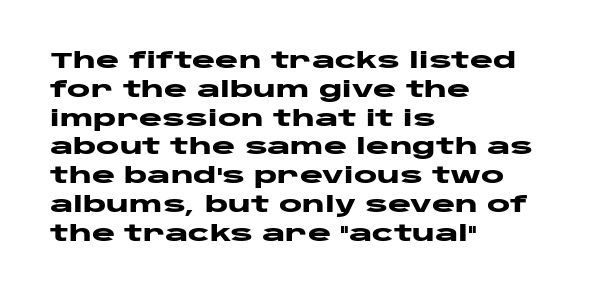
{"italic": "no", "bold": "yes", "underline": "no", "align": "left", "line_spacing": "normal", "line_spacing_ratio": 1.31, "letter_spacing": "normal", "letter_spacing_em": 0.0, "glyph_px": 22}
